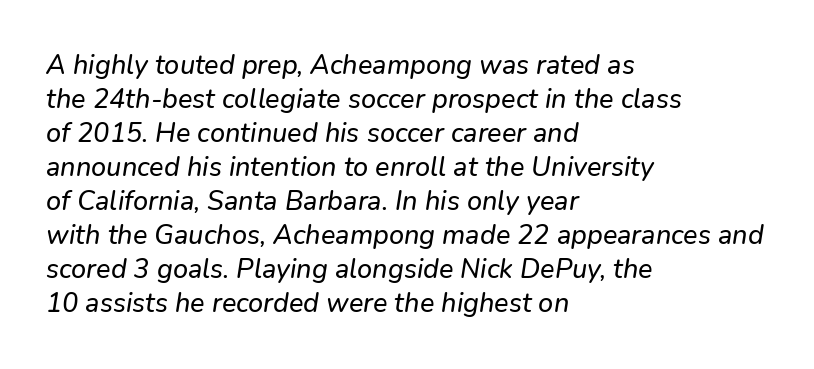
The image shows 27 px text type; set left-aligned, normal line spacing (1.26x), normal letter spacing, not underlined.
